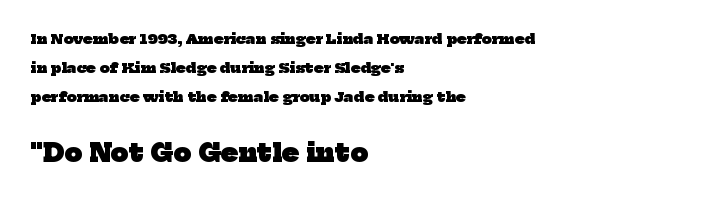
The image shows 25 px bold type; set left-aligned, loose line spacing (2.08x), normal letter spacing, not underlined; the second (bottom) block is 1.79x larger.
